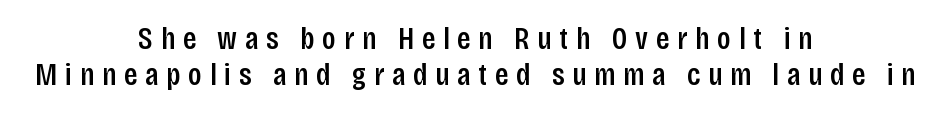
{"serif": "no", "italic": "no", "bold": "semi", "weight": "semibold", "width": "condensed", "stroke_contrast": "low", "x_height": "large", "monospaced": "no", "underline": "no", "align": "center", "line_spacing": "tight", "line_spacing_ratio": 1.12, "letter_spacing": "wide", "letter_spacing_em": 0.24, "glyph_px": 32}
